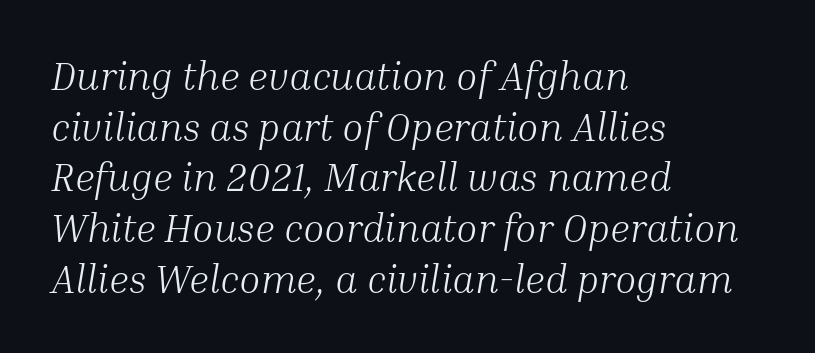
In terms of posture, this sample is oblique. The string is rendered with underlining switched off. Alignment: flush left. The passage shown is typed in a proportional face where columns would drift. The vertical gap from one line to the next is medium.
